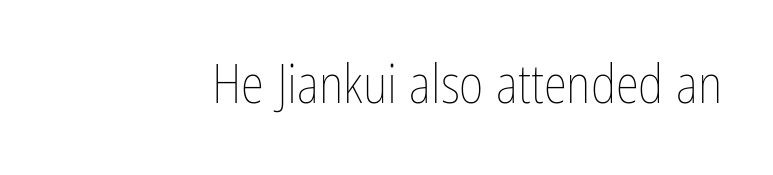
The image shows 53 px thin, condensed type, upright; set normal letter spacing, not underlined; low stroke contrast and a medium x-height.
